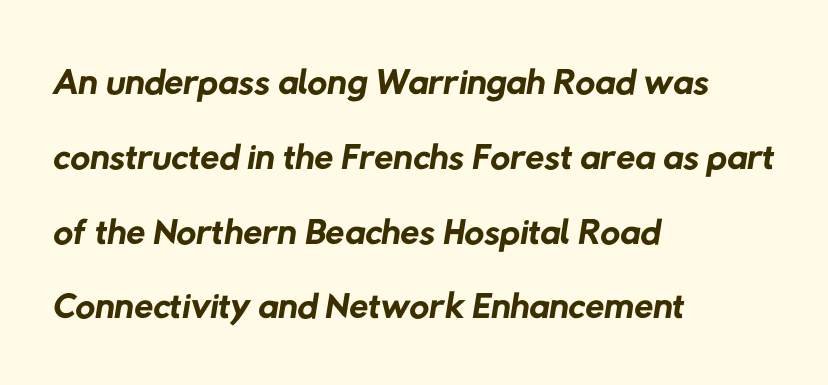
Varying glyph widths throughout — classic text-font behaviour. Weight class: somewhere from thin through regular. Honestly, there is no underline to notice here at all. Horizontal bands of white between lines are of average thickness. Grotesque or geometric, the face here clearly has no serifs. The rendering keeps characters at their native spacing.
